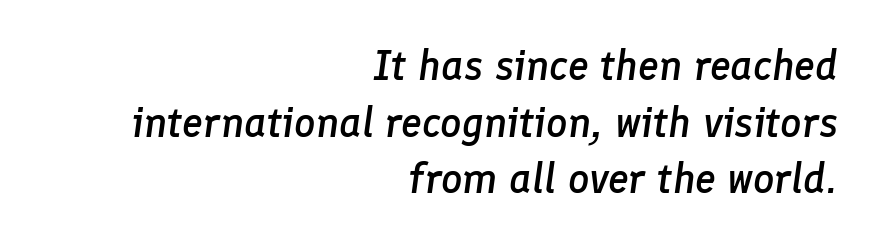
The specimen reads as italic at a glance. A flush-right, rag-left setting is used for this passage. This sample has the flowing, uneven cadence of proportional lettering. Plain, unruled lines of type.
